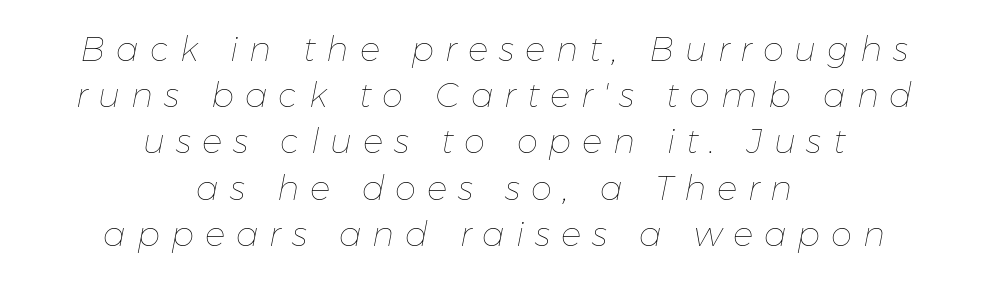
Rendered with sloped, italic letterforms. The letters advance in unequal steps, a hallmark of proportional type. Quick note: interline space is typical. Caption: expanded tracking, letters set apart.
